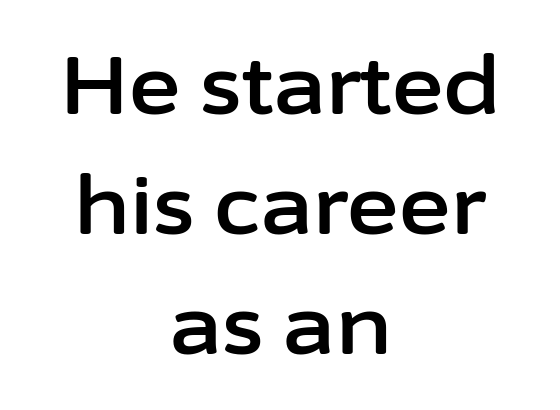
Q: Is the text italic (slanted)? A: No, it is upright.
Q: Is the typeface a serif or a sans-serif typeface? A: Sans-serif.
Q: Is the text underlined? A: No.
Q: How is the paragraph aligned? A: Centered.
Q: Is the spacing between letters normal or unusually wide? A: Normal.
Q: Is the spacing between lines tight, normal or loose? A: Normal.
Q: Width (condensed, normal, or wide)? A: Normal.
Q: Stroke contrast? A: Low.
Q: x-height? A: Medium.
Q: Monospaced? A: No.
